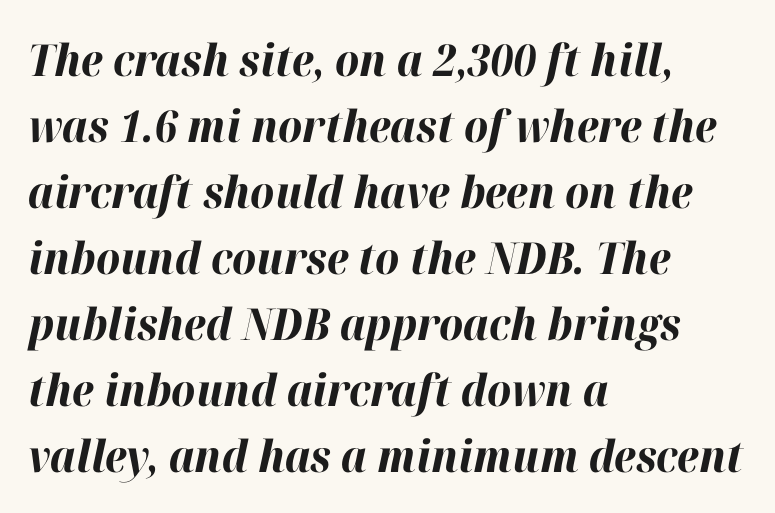
The image shows 44 px bold type, italic (leaning right); set left-aligned, normal line spacing (1.5x), normal letter spacing, not underlined; high stroke contrast and a medium x-height.
